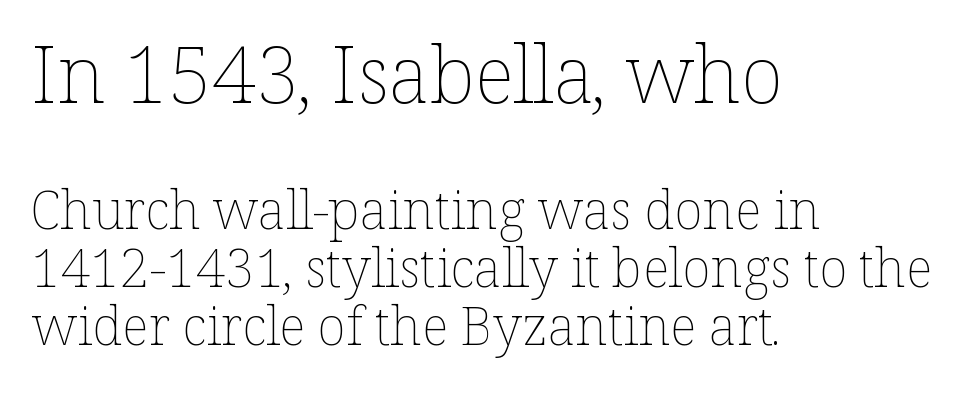
The image shows 79 px thin type, upright; set left-aligned, tight line spacing (1.09x), normal letter spacing, not underlined; the first (top) block is 1.49x larger; low stroke contrast and a medium x-height.
